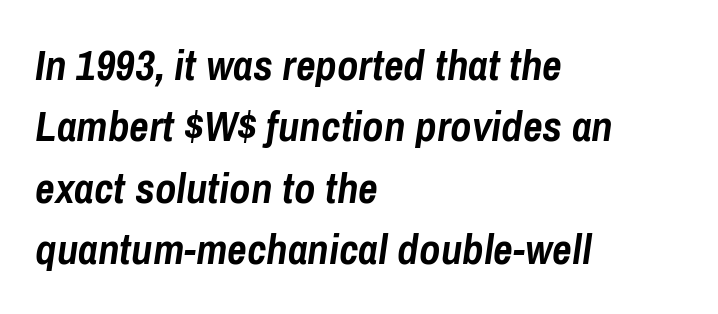
Q: Is the text bold? A: Yes.
Q: Is the text italic (slanted)? A: Yes, it leans right by about 8 degrees.
Q: Is the text underlined? A: No.
Q: How is the paragraph aligned? A: Left-aligned.
Q: Is the spacing between letters normal or unusually wide? A: Normal.
Q: Is the spacing between lines tight, normal or loose? A: Normal.
Q: Width (condensed, normal, or wide)? A: Condensed.
Q: Stroke contrast? A: Low.
Q: x-height? A: Medium.
Q: Monospaced? A: No.
